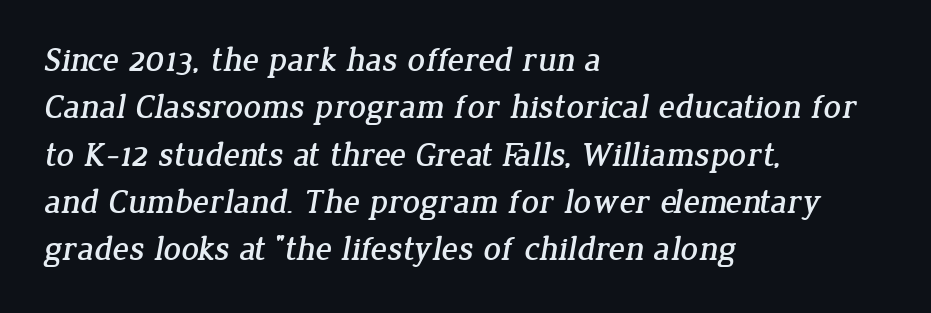
These lines are rendered in a variable-pitch font. The passage shown is typeset with a serif family. A bare baseline throughout the passage. The face used here is rendered with its standard letterfit.
